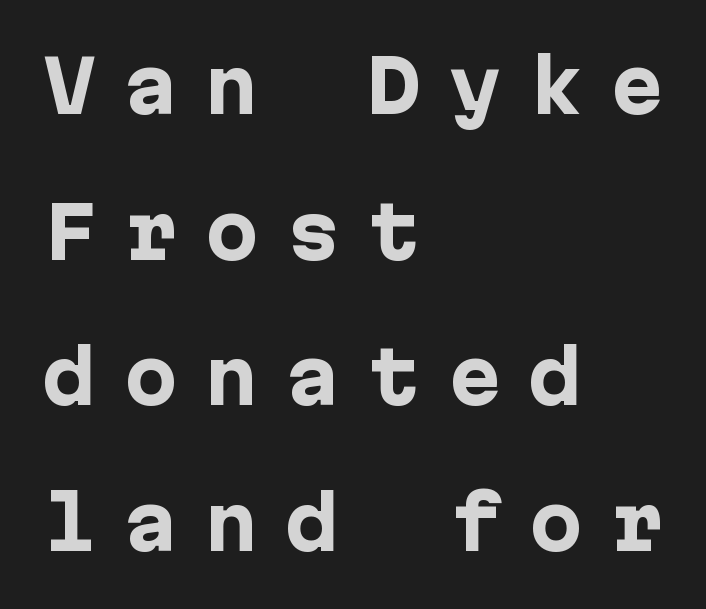
The image shows 71 px heavy sans-serif type, upright; set left-aligned, loose line spacing (2.05x), unusually wide letter spacing (+0.39 em), not underlined; low stroke contrast and a medium x-height.
